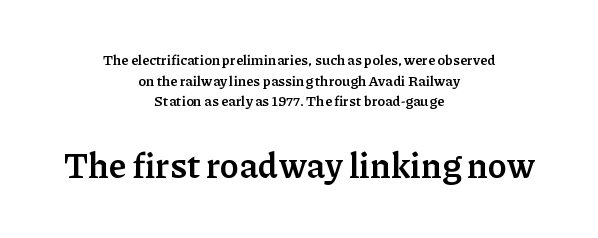
{"serif": "yes", "italic": "no", "bold": "yes", "weight": "semibold", "width": "normal", "stroke_contrast": "low", "x_height": "medium", "monospaced": "no", "underline": "no", "align": "center", "line_spacing": "normal", "line_spacing_ratio": 1.47, "letter_spacing": "normal", "letter_spacing_em": 0.0, "larger_block": "second", "size_ratio": 2.5, "glyph_px": 35}
